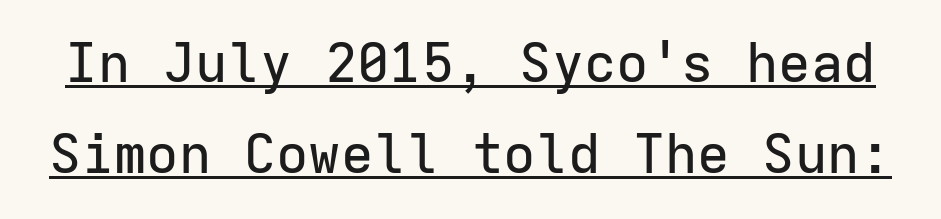
The image shows 54 px sans-serif type, upright, monospaced; set normal line spacing (1.69x), normal letter spacing, underlined; low stroke contrast and a medium x-height.
